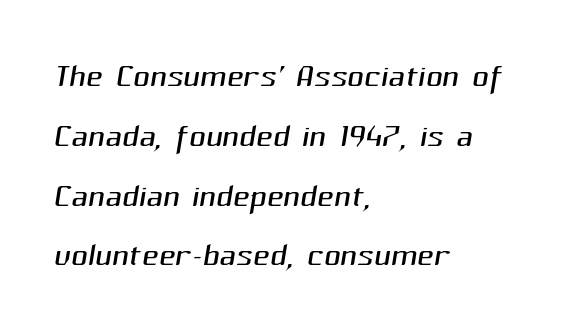
Tracking here is standard; glyphs follow each other at the usual distance. Regarding leading, the lines here are spaced in the standard way. Is this a sans? Yes — the strokes have no serifs. The typesetting does not lean heavy: it is not bold. Every row of glyphs begins at an identical x-position on the left. The passage shown is typed in a proportional face where columns would drift.
